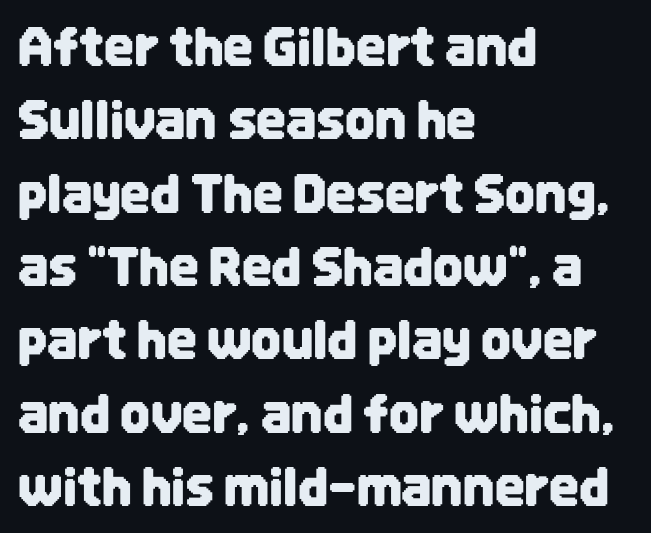
{"serif": "no", "italic": "no", "width": "condensed", "stroke_contrast": "low", "x_height": "large", "monospaced": "no", "underline": "no", "align": "left", "line_spacing": "normal", "line_spacing_ratio": 1.41, "letter_spacing": "normal", "letter_spacing_em": 0.0, "glyph_px": 52}
